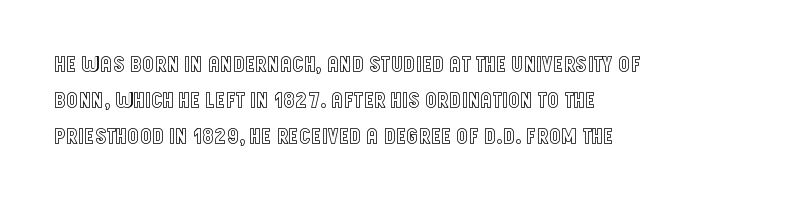
{"italic": "no", "underline": "no", "align": "left", "line_spacing": "normal", "line_spacing_ratio": 1.57, "letter_spacing": "normal", "letter_spacing_em": 0.0, "glyph_px": 23}
